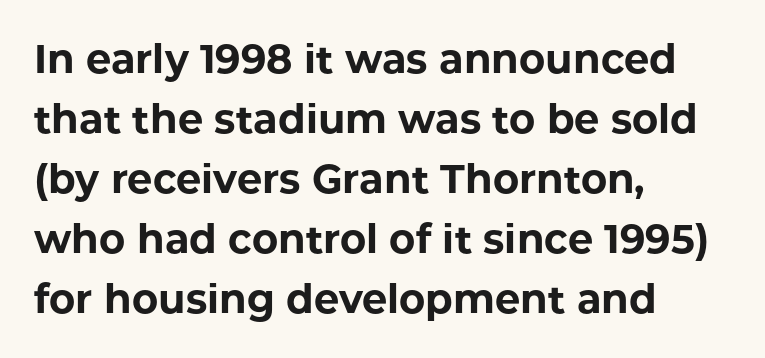
Q: Is the text bold? A: Yes.
Q: Is the text italic (slanted)? A: No, it is upright.
Q: Is the typeface a serif or a sans-serif typeface? A: Sans-serif.
Q: Is the text underlined? A: No.
Q: How is the paragraph aligned? A: Left-aligned.
Q: Is the spacing between letters normal or unusually wide? A: Normal.
Q: Is the spacing between lines tight, normal or loose? A: Normal.
Q: Width (condensed, normal, or wide)? A: Normal.
Q: Stroke contrast? A: Low.
Q: x-height? A: Medium.
Q: Monospaced? A: No.
